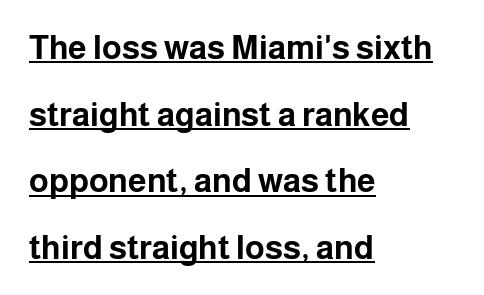
{"serif": "no", "italic": "no", "bold": "yes", "weight": "bold", "width": "normal", "stroke_contrast": "low", "x_height": "medium", "monospaced": "no", "underline": "yes", "align": "left", "line_spacing": "loose", "line_spacing_ratio": 2.02, "letter_spacing": "normal", "letter_spacing_em": 0.0, "glyph_px": 33}
